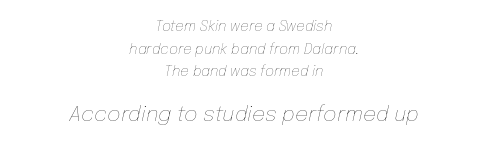
It's the slanting kind of type. Glance below the letters and you will spot only blank space. Unbolded letterforms with no extra heft. The typesetter chose a symmetrical, centered arrangement here. Size contrast runs from small at the top to large at the bottom.
